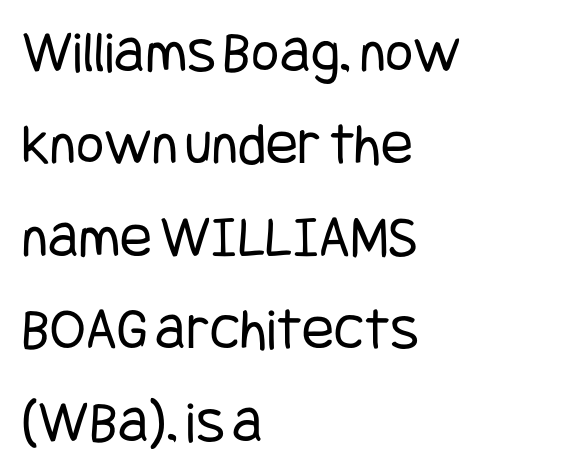
A typesetter would call this leading conventional body-copy spacing. The letters sit at their default tracking, neither squeezed nor spread. Weight: regular or lighter. Is this a sans? Yes — the strokes have no serifs. Where is the straight margin? On the left. Every stem runs plumb, perpendicular to the baseline.
